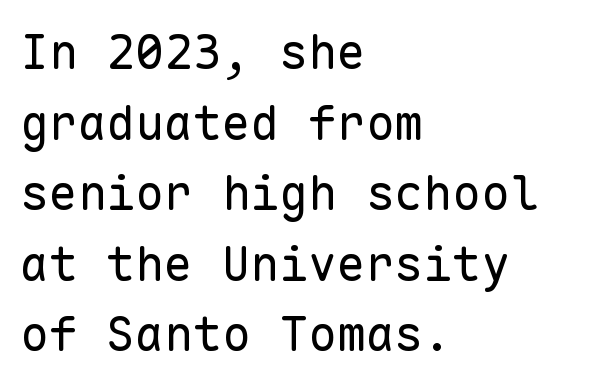
The image shows 48 px regular-weight sans-serif type, upright, monospaced; set left-aligned, normal line spacing (1.47x), normal letter spacing, not underlined; low stroke contrast and a medium x-height.
